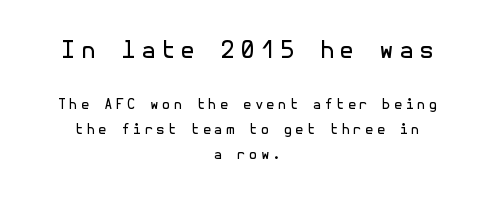
{"italic": "no", "bold": "no", "underline": "no", "align": "center", "line_spacing_ratio": 1.76, "letter_spacing": "wide", "letter_spacing_em": 0.21, "larger_block": "first", "size_ratio": 1.71, "glyph_px": 24}
